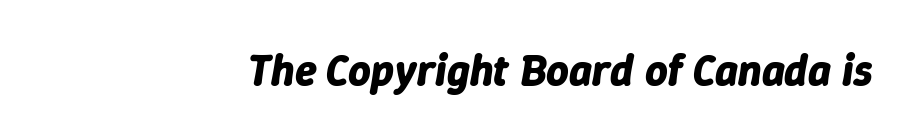
{"italic": "yes", "lean": "right", "slant_degrees": 9, "bold": "yes", "weight": "bold", "width": "normal", "stroke_contrast": "low", "x_height": "medium", "monospaced": "no", "underline": "no", "letter_spacing": "normal", "letter_spacing_em": 0.0, "glyph_px": 44}
